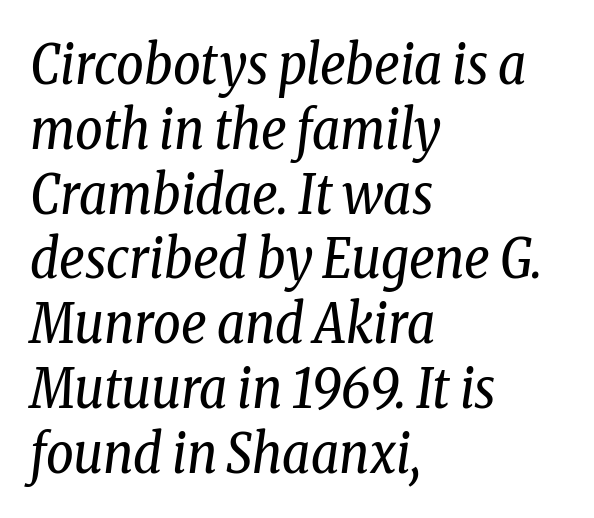
Q: Is the text bold? A: No.
Q: Is the text italic (slanted)? A: Yes, it leans right by about 8 degrees.
Q: Is the typeface a serif or a sans-serif typeface? A: Serif.
Q: Is the text underlined? A: No.
Q: How is the paragraph aligned? A: Left-aligned.
Q: Is the spacing between letters normal or unusually wide? A: Normal.
Q: Width (condensed, normal, or wide)? A: Condensed.
Q: Stroke contrast? A: Low.
Q: x-height? A: Medium.
Q: Monospaced? A: No.
